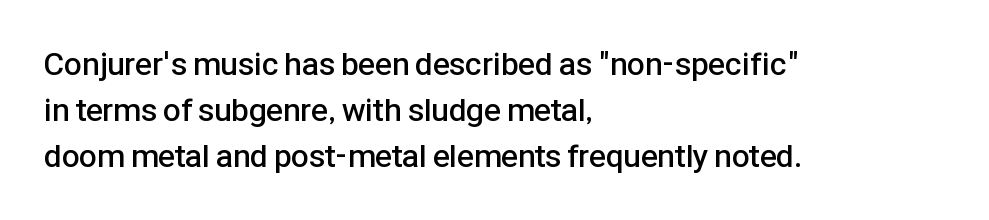
{"serif": "no", "italic": "no", "bold": "semi", "weight": "semibold", "width": "normal", "stroke_contrast": "low", "x_height": "medium", "monospaced": "no", "underline": "no", "align": "left", "line_spacing": "normal", "line_spacing_ratio": 1.44, "letter_spacing": "normal", "letter_spacing_em": 0.0, "glyph_px": 32}
